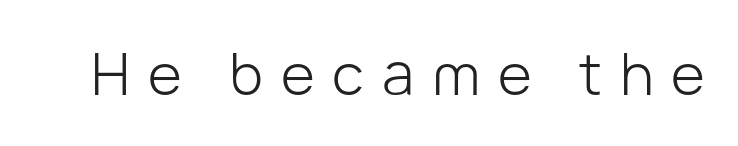
These lines are rendered in a variable-pitch font. Look at the bottom of the vertical strokes: they stop flat, with no serifs. Lines of text with bare space underneath. Compared with typical body copy, the letter spacing here is much looser.
